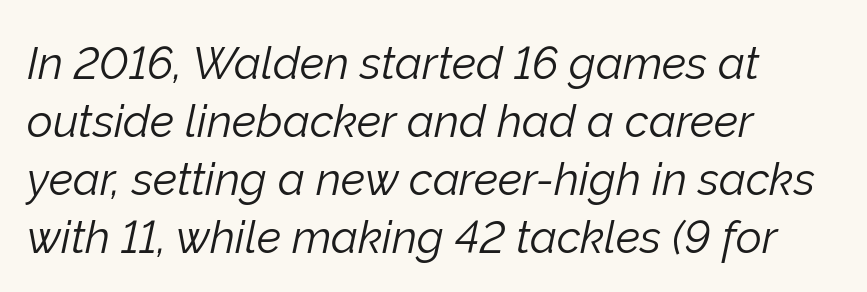
The image shows 45 px light type, italic (leaning right); set left-aligned, normal line spacing (1.29x), normal letter spacing, not underlined; low stroke contrast and a medium x-height.
